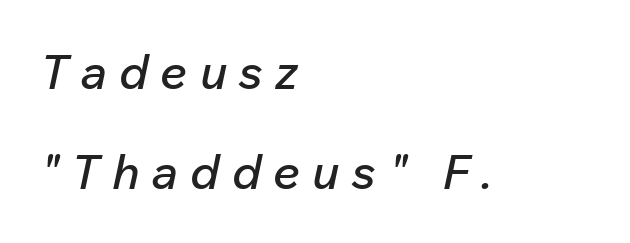
Q: Is the text italic (slanted)? A: Yes, it leans right by about 12 degrees.
Q: Is the text underlined? A: No.
Q: How is the paragraph aligned? A: Left-aligned.
Q: Is the spacing between letters normal or unusually wide? A: Unusually wide.
Q: Is the spacing between lines tight, normal or loose? A: Loose.
Q: Width (condensed, normal, or wide)? A: Normal.
Q: Stroke contrast? A: Low.
Q: x-height? A: Medium.
Q: Monospaced? A: No.
